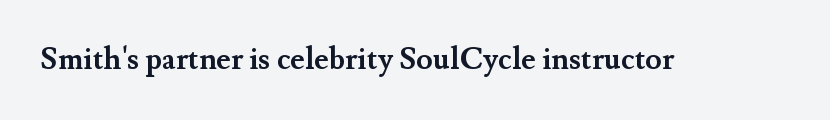
Q: Is the text bold? A: Yes.
Q: Is the text italic (slanted)? A: No, it is upright.
Q: Is the typeface a serif or a sans-serif typeface? A: Serif.
Q: Is the text underlined? A: No.
Q: Is the spacing between letters normal or unusually wide? A: Normal.
Q: Width (condensed, normal, or wide)? A: Normal.
Q: Stroke contrast? A: Medium.
Q: x-height? A: Small.
Q: Monospaced? A: No.
